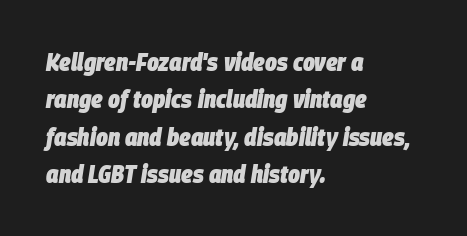
{"italic": "yes", "lean": "right", "slant_degrees": 9, "bold": "yes", "underline": "no", "align": "left", "line_spacing": "normal", "line_spacing_ratio": 1.5, "letter_spacing": "normal", "letter_spacing_em": 0.0, "glyph_px": 25}
